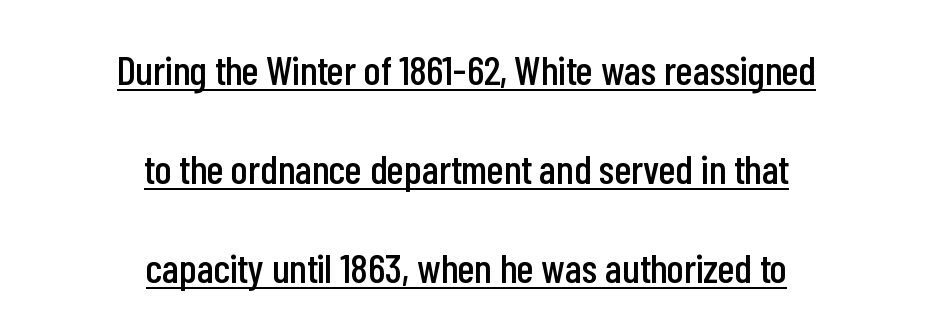
Nope, not italic — everything's standing straight. The rendering uses natural spacing where letterforms have individual widths. These lines are composed in type without serifs. In designer terms, the underline attribute is active on this setting. In terms of letterspacing, this is plain default setting.
